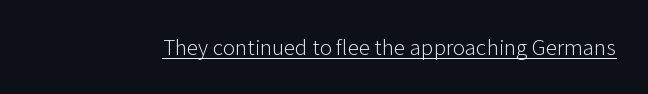
The image shows 23 px text type, upright; set normal letter spacing, underlined.
